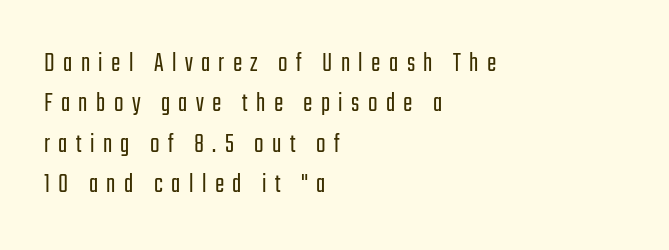
Character widths vary here, with narrow letters taking less room than wide ones. The rows are spaced the way most documents space them. Grotesque or geometric, the face here clearly has no serifs. The line texture is sparse and dotted thanks to wide tracking. The font's upright variant was chosen for this text.
